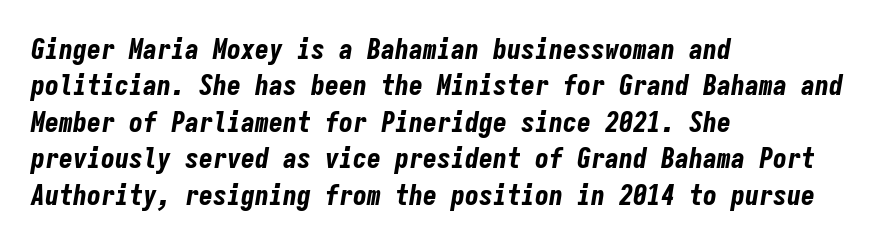
The image shows 28 px bold, condensed type, italic (leaning right), monospaced; set left-aligned, normal line spacing (1.3x), normal letter spacing, not underlined; low stroke contrast and a medium x-height.
